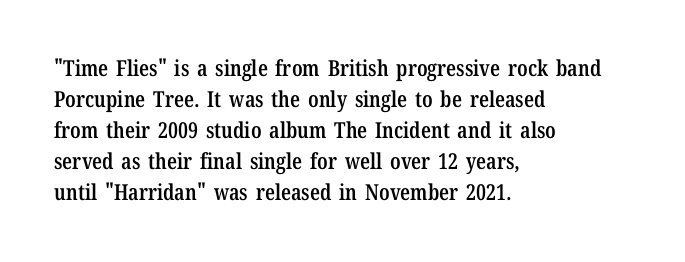
Does extra space separate the letters? No, they use regular spacing. Italic? Not at all — the glyphs are vertical. Notice how the passage keeps a crisp vertical edge on the left only. In terms of leading, this rendering sits right in the middle.
